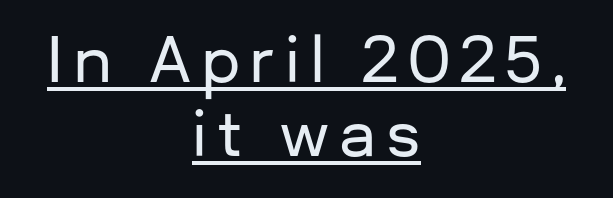
Q: Is the text italic (slanted)? A: No, it is upright.
Q: Is the typeface a serif or a sans-serif typeface? A: Sans-serif.
Q: Is the text underlined? A: Yes.
Q: How is the paragraph aligned? A: Centered.
Q: Width (condensed, normal, or wide)? A: Normal.
Q: Stroke contrast? A: Low.
Q: x-height? A: Medium.
Q: Monospaced? A: No.
